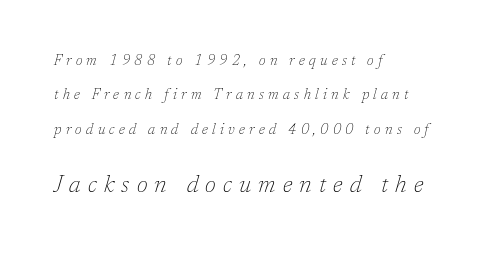
Q: Is the text bold? A: No.
Q: Is the text italic (slanted)? A: Yes, it leans right by about 17 degrees.
Q: Is the text underlined? A: No.
Q: How is the paragraph aligned? A: Left-aligned.
Q: Is the spacing between letters normal or unusually wide? A: Unusually wide.
Q: Is the spacing between lines tight, normal or loose? A: Loose.
Q: Which block of text is set in a larger size, the first (top) or the second (bottom)? A: The second (bottom) one.
